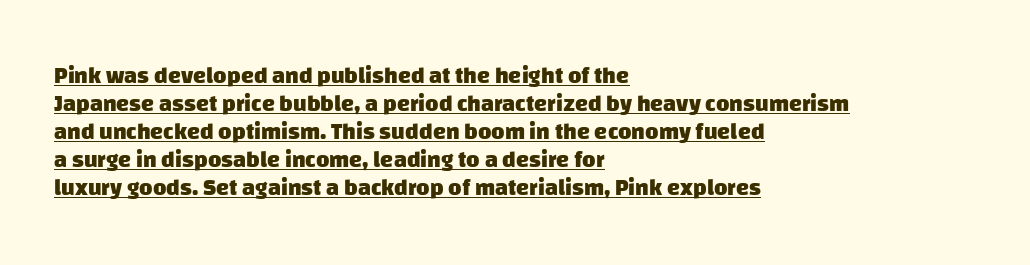
The image shows 23 px bold type; set left-aligned, line spacing 1.22x, normal letter spacing, underlined.
